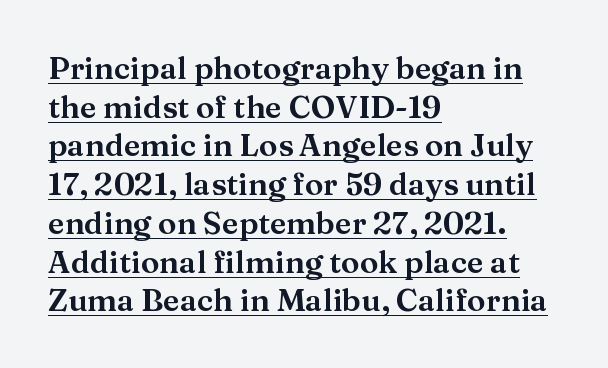
The image shows 31 px serif type, upright; set left-aligned, normal line spacing (1.25x), normal letter spacing, underlined; medium stroke contrast and a medium x-height.
